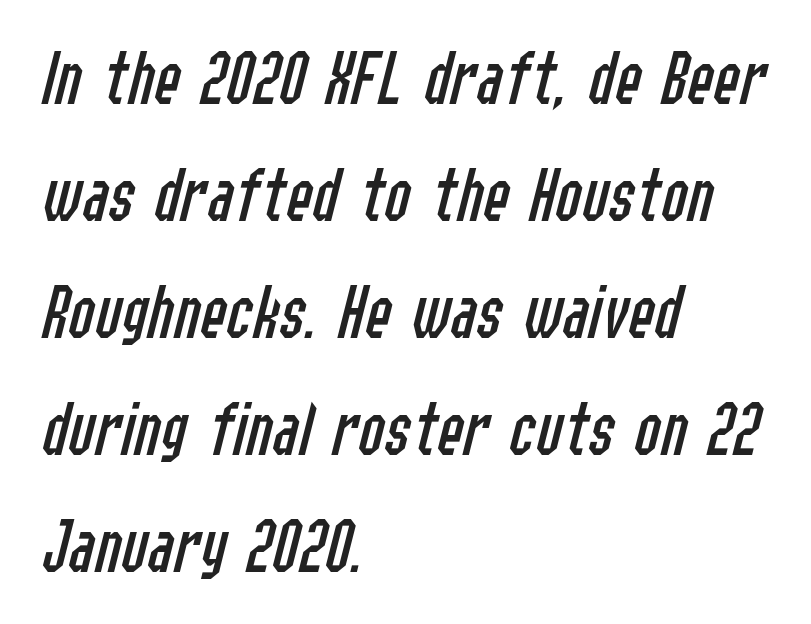
Q: Is the text bold? A: No.
Q: Is the text italic (slanted)? A: Yes, it leans right by about 14 degrees.
Q: Is the text underlined? A: No.
Q: How is the paragraph aligned? A: Left-aligned.
Q: Is the spacing between letters normal or unusually wide? A: Normal.
Q: Is the spacing between lines tight, normal or loose? A: Normal.
Q: Width (condensed, normal, or wide)? A: Condensed.
Q: Stroke contrast? A: Low.
Q: x-height? A: Medium.
Q: Monospaced? A: No.
